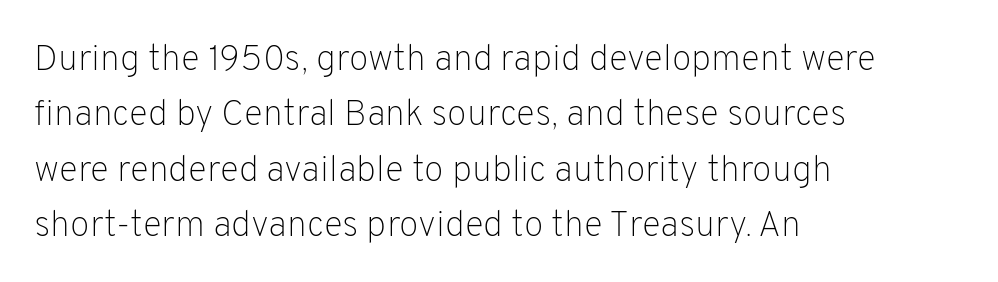
The glyphs are unaccompanied by any horizontal stroke below them. The letters stand straight up with perfectly vertical stems. Short note: letters normally spaced. Alignment: flush left. You could not count columns in this text — the font is proportionally spaced. Typographically, this falls in the sans-serif category.
